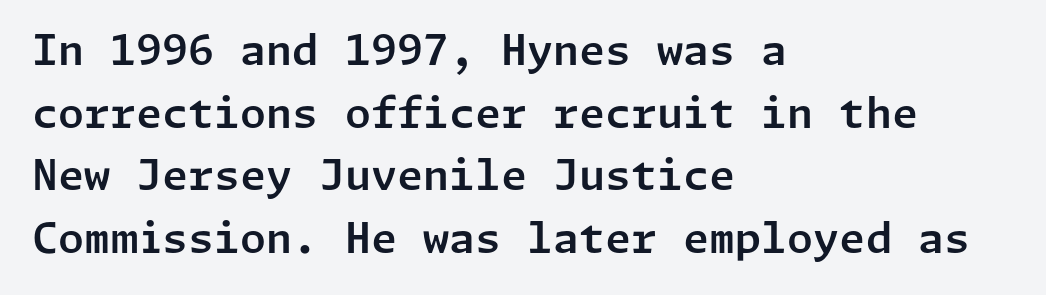
Q: Is the text italic (slanted)? A: No, it is upright.
Q: Is the typeface a serif or a sans-serif typeface? A: Sans-serif.
Q: Is the text underlined? A: No.
Q: How is the paragraph aligned? A: Left-aligned.
Q: Is the spacing between letters normal or unusually wide? A: Normal.
Q: Is the spacing between lines tight, normal or loose? A: Normal.
Q: Width (condensed, normal, or wide)? A: Normal.
Q: Stroke contrast? A: Low.
Q: x-height? A: Medium.
